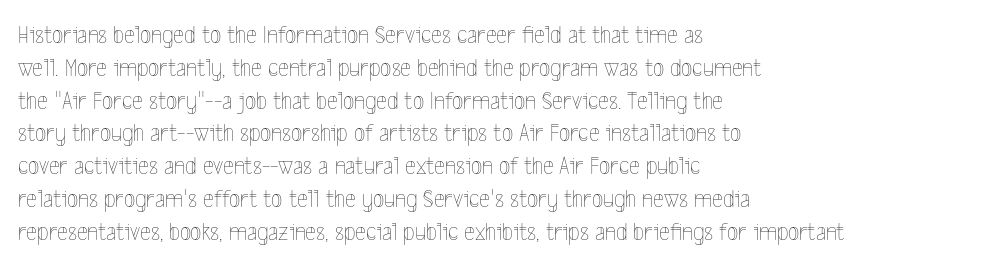
Q: Is the text bold? A: No.
Q: Is the text italic (slanted)? A: No, it is upright.
Q: Is the text underlined? A: No.
Q: How is the paragraph aligned? A: Left-aligned.
Q: Is the spacing between letters normal or unusually wide? A: Normal.
Q: Is the spacing between lines tight, normal or loose? A: Normal.
